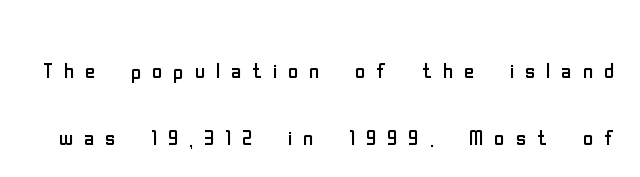
{"serif": "no", "italic": "no", "bold": "no", "weight": "regular", "width": "condensed", "stroke_contrast": "low", "x_height": "medium", "monospaced": "no", "underline": "no", "line_spacing": "loose", "line_spacing_ratio": 2.38, "letter_spacing": "wide", "letter_spacing_em": 0.39, "glyph_px": 28}
